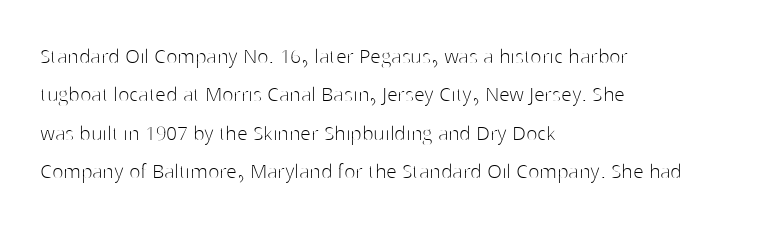
The image shows 24 px text type, upright; set left-aligned, normal line spacing (1.6x), normal letter spacing, not underlined.
